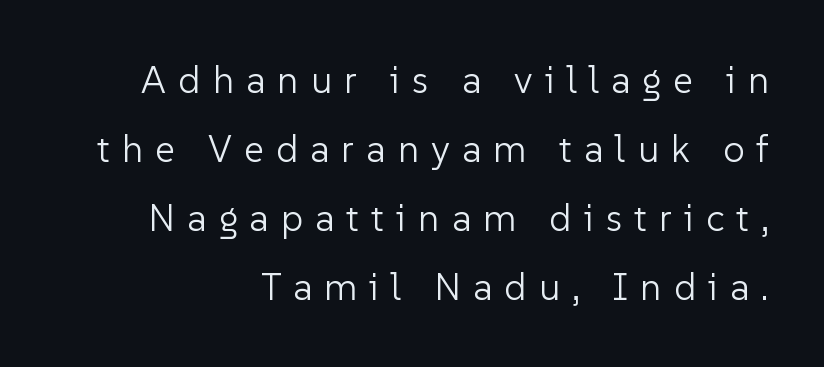
{"serif": "no", "italic": "no", "bold": "no", "weight": "light", "width": "normal", "stroke_contrast": "low", "x_height": "medium", "monospaced": "no", "underline": "no", "align": "right", "line_spacing_ratio": 1.82, "letter_spacing": "wide", "letter_spacing_em": 0.32, "glyph_px": 38}
